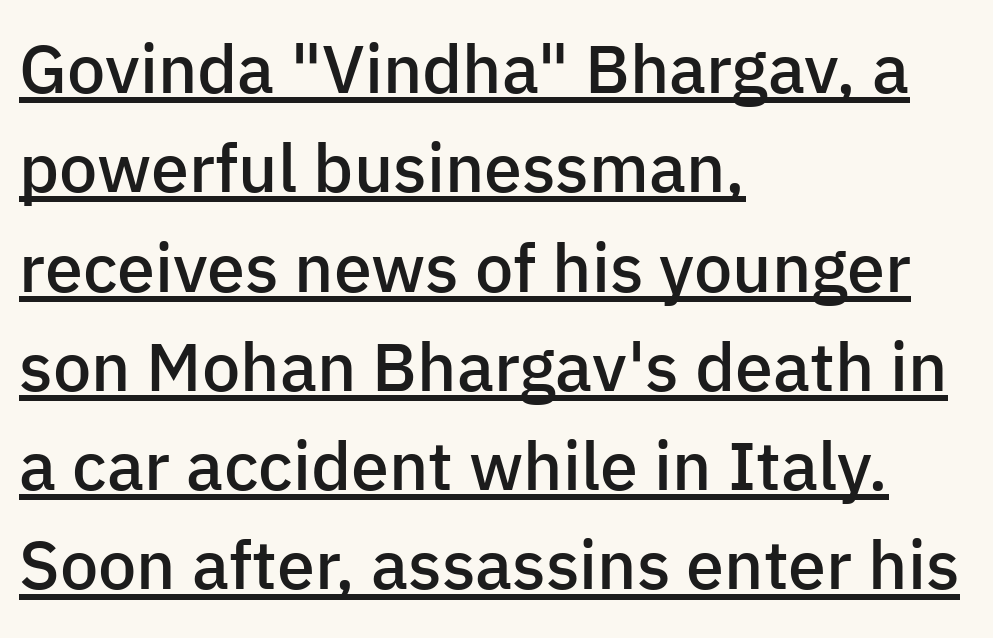
The font's upright variant was chosen for this text. The specimen includes a rule beneath the text block's lines. Evenly set lines give the paragraph a standard silhouette. A typesetter would call this proportional, since set widths differ per character. Caption: multi-line text, flush left, ragged right. Observe the absence of serifs on each vertical stroke in this sample.
